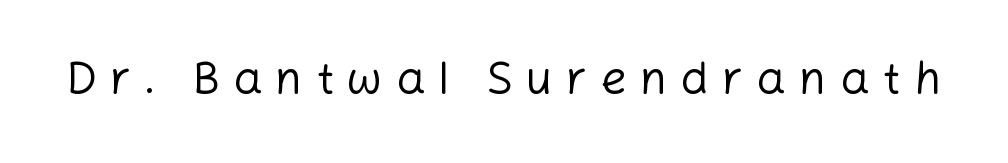
Q: Is the text bold? A: No.
Q: Is the text italic (slanted)? A: No, it is upright.
Q: Is the typeface a serif or a sans-serif typeface? A: Sans-serif.
Q: Is the text underlined? A: No.
Q: Is the spacing between letters normal or unusually wide? A: Unusually wide.
Q: Width (condensed, normal, or wide)? A: Normal.
Q: Stroke contrast? A: Low.
Q: x-height? A: Medium.
Q: Monospaced? A: No.
